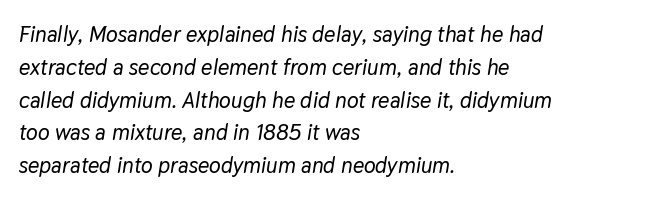
Is the block centered? No — it sits flush against the left margin. Look at the tracking — it's just the regular setting, nothing added. The whole block is typeset with a tilt. The passage shown stacks its lines at a standard gap. The area under the type is left untouched.
